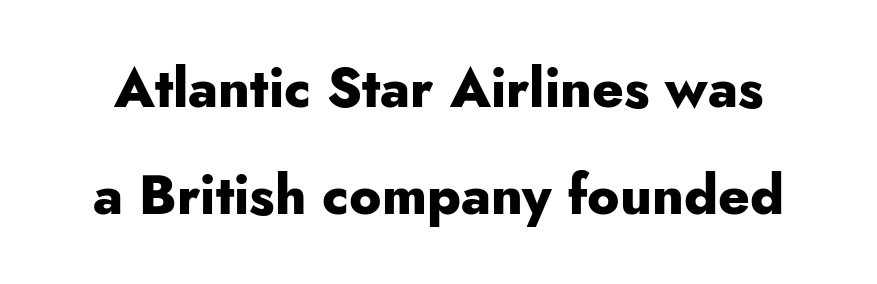
{"serif": "no", "italic": "no", "bold": "yes", "weight": "heavy", "width": "normal", "stroke_contrast": "low", "x_height": "small", "monospaced": "no", "underline": "no", "line_spacing": "loose", "line_spacing_ratio": 1.98, "letter_spacing": "normal", "letter_spacing_em": 0.0, "glyph_px": 54}
